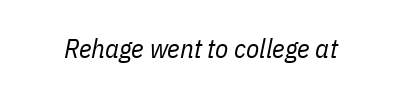
Bare-footed words on every line. Compared with a typical body face, this is equally light or lighter still. Spacing between characters is what you'd get straight out of the box. These lines were composed using italics.
